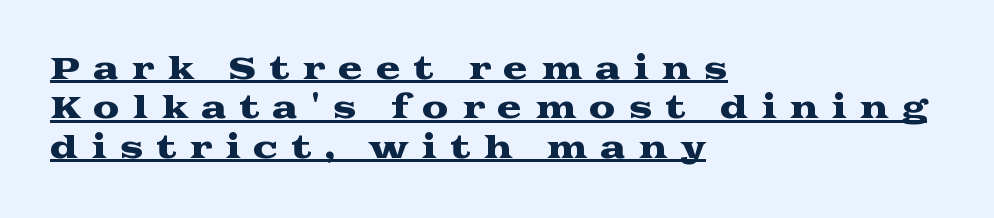
{"serif": "yes", "italic": "no", "width": "wide", "stroke_contrast": "medium", "x_height": "medium", "monospaced": "no", "underline": "yes", "align": "left", "line_spacing": "normal", "line_spacing_ratio": 1.31, "letter_spacing": "wide", "letter_spacing_em": 0.42, "glyph_px": 30}
